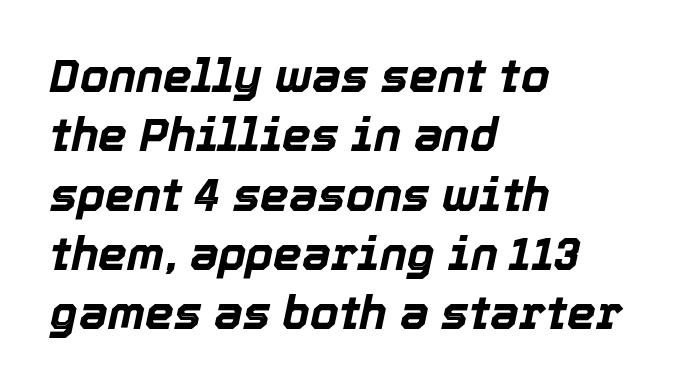
{"italic": "yes", "lean": "right", "slant_degrees": 12, "bold": "yes", "weight": "bold", "width": "normal", "x_height": "medium", "monospaced": "no", "underline": "no", "align": "left", "line_spacing": "normal", "line_spacing_ratio": 1.29, "letter_spacing": "normal", "letter_spacing_em": 0.0, "glyph_px": 46}
